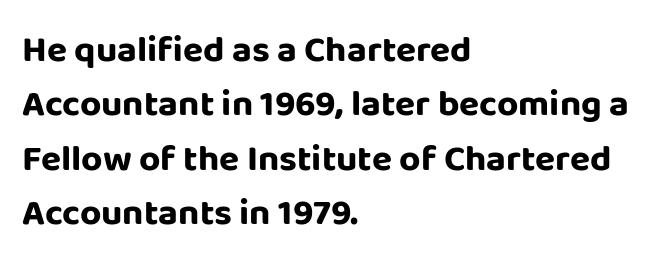
The image shows 37 px bold sans-serif type, upright; set left-aligned, normal line spacing (1.47x), normal letter spacing, not underlined; low stroke contrast and a large x-height.
